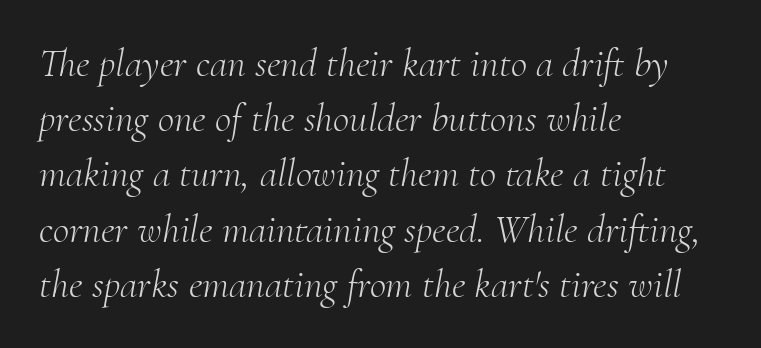
Q: Is the text bold? A: No.
Q: Is the text italic (slanted)? A: Yes, it leans right by about 10 degrees.
Q: Is the typeface a serif or a sans-serif typeface? A: Serif.
Q: Is the text underlined? A: No.
Q: How is the paragraph aligned? A: Left-aligned.
Q: Is the spacing between letters normal or unusually wide? A: Normal.
Q: Is the spacing between lines tight, normal or loose? A: Normal.
Q: Width (condensed, normal, or wide)? A: Normal.
Q: Stroke contrast? A: Medium.
Q: x-height? A: Small.
Q: Monospaced? A: No.
